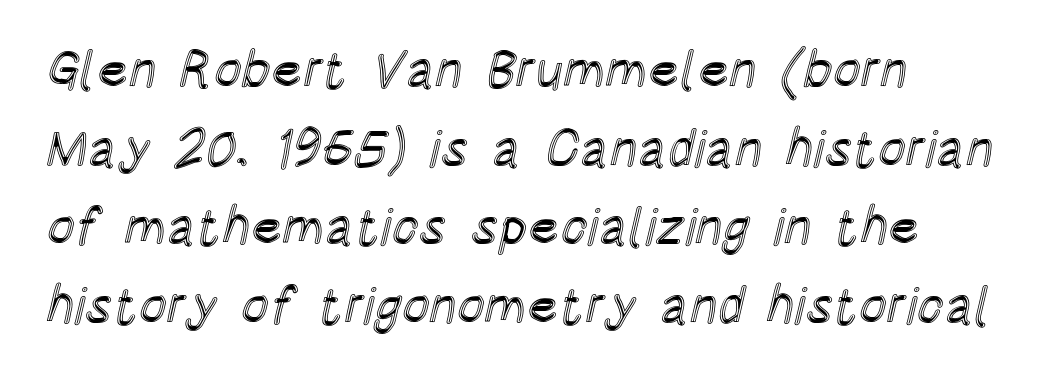
The image shows 52 px condensed type; set left-aligned, normal line spacing (1.51x), normal letter spacing, not underlined; a large x-height.
